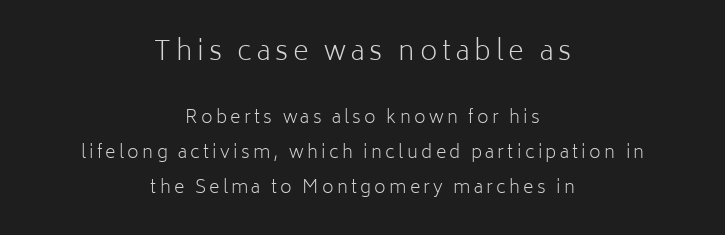
Rendered with straight, roman letterforms. Regarding leading, the lines here are spaced well apart. The composition opens big and finishes small. Heft: none added — not bold. Horizontal alignment here is central, giving a formal, balanced look. Beneath every word, the page is bare.
